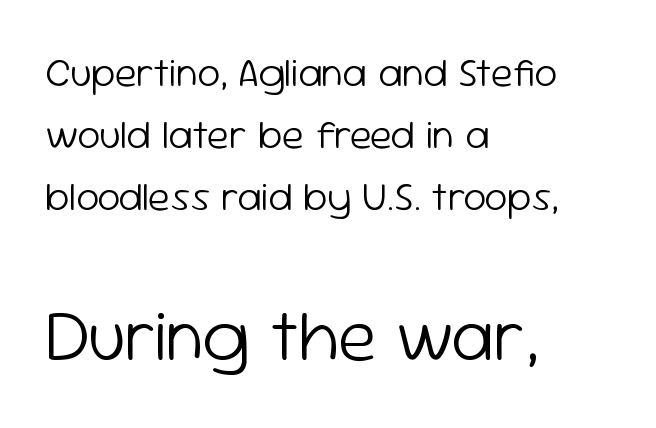
The lettering stays uniformly vertical, giving the passage a roman look. Vertical stems look standard width or narrower in stroke. Quick note: underline off. Type style note: lacks serifs.
